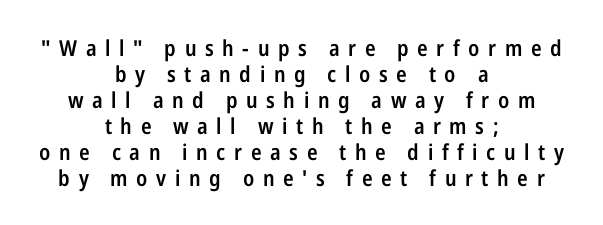
The passage shown has open, widely tracked lettering throughout. The letters are semibold — heavier than regular but short of a full bold. Horizontally, the lines are justified to the midpoint only. Beneath every word, the page is bare.
